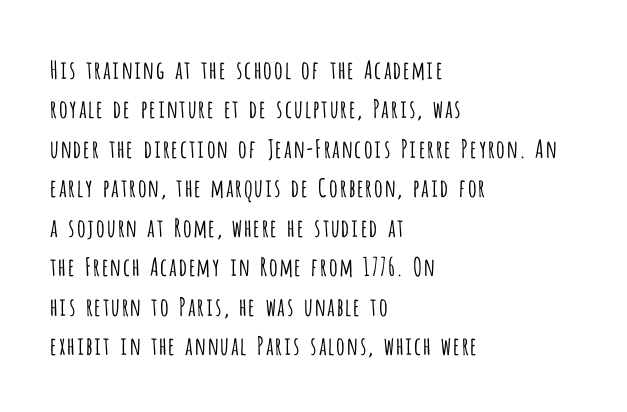
Q: Is the text bold? A: No.
Q: Is the text italic (slanted)? A: No, it is upright.
Q: Is the text underlined? A: No.
Q: How is the paragraph aligned? A: Left-aligned.
Q: Is the spacing between letters normal or unusually wide? A: Normal.
Q: Is the spacing between lines tight, normal or loose? A: Normal.
